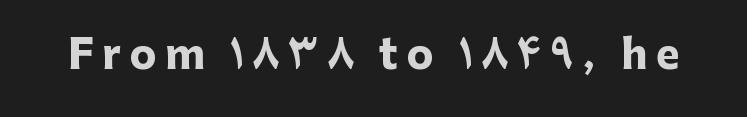
The image shows 40 px heavy sans-serif type, upright; set unusually wide letter spacing (+0.21 em), not underlined; low stroke contrast and a medium x-height.
